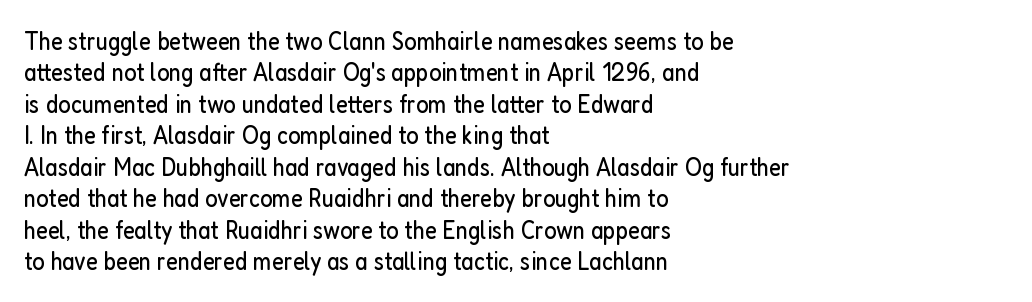
{"italic": "no", "bold": "no", "underline": "no", "align": "left", "line_spacing_ratio": 1.21, "letter_spacing": "normal", "letter_spacing_em": 0.0, "glyph_px": 26}
